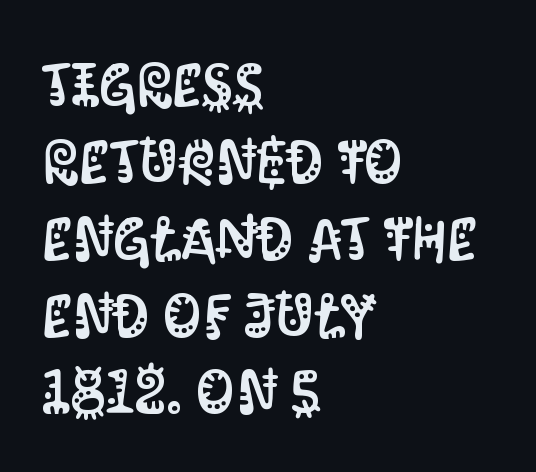
Q: Is the text italic (slanted)? A: No, it is upright.
Q: Is the typeface a serif or a sans-serif typeface? A: Sans-serif.
Q: Is the text underlined? A: No.
Q: How is the paragraph aligned? A: Left-aligned.
Q: Is the spacing between letters normal or unusually wide? A: Normal.
Q: Is the spacing between lines tight, normal or loose? A: Normal.
Q: Width (condensed, normal, or wide)? A: Condensed.
Q: Stroke contrast? A: Medium.
Q: x-height? A: Large.
Q: Monospaced? A: No.
